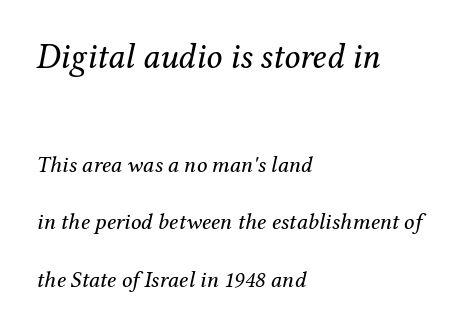
An italicized treatment has been applied to the whole sample. Left-aligned paragraph, ragged on the right. Summary of vertical rhythm: relaxed, with wide interline spacing. Tracking value appears to be zero — textbook default spacing.
